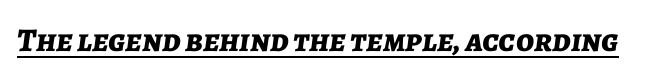
The image shows 33 px bold type, italic (leaning right); set normal letter spacing, underlined; low stroke contrast and a medium x-height.
